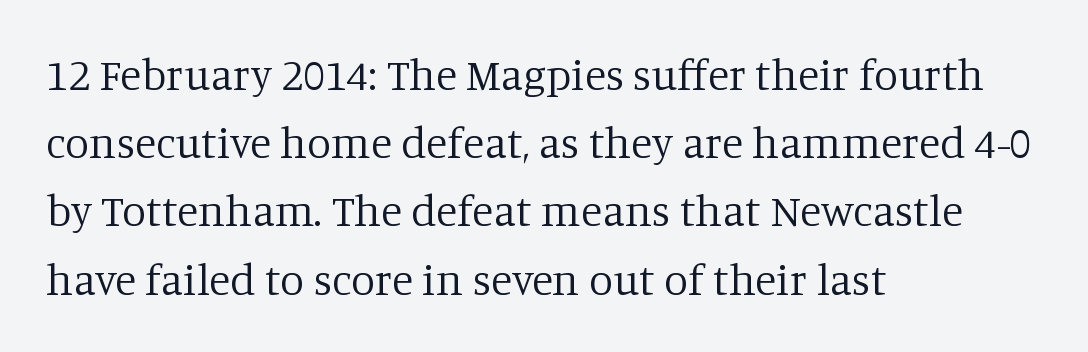
The image shows 44 px regular-weight serif type, upright; set left-aligned, normal line spacing (1.55x), normal letter spacing, not underlined; low stroke contrast and a large x-height.
